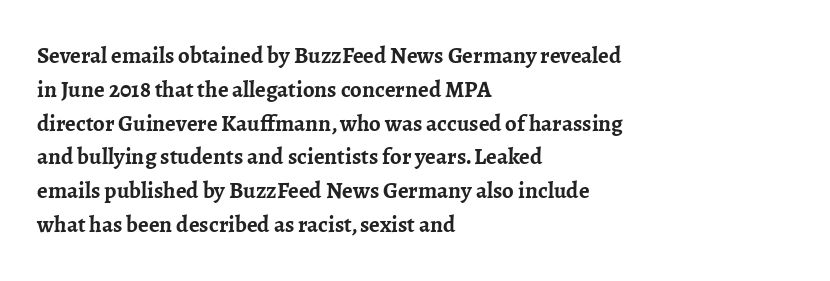
Bold? Absolutely — the strokes are thick and heavy. The setting favours the left margin, as ordinary paragraphs usually do. The font's upright variant was chosen for this text. A bare baseline throughout the passage. Vertical spacing — default.
